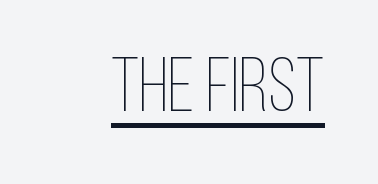
Proportional: the letters do not fall into vertical columns. Every word sits above its own underline. No italicization has been applied; the sample stays upright. Nobody touched the tracking dial on this one. The letters look calm and open, with moderate or lighter stems.
